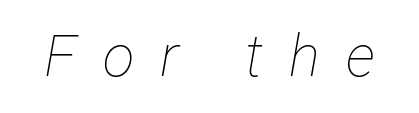
Q: Is the text bold? A: No.
Q: Is the text italic (slanted)? A: Yes, it leans right by about 12 degrees.
Q: Is the text underlined? A: No.
Q: Is the spacing between letters normal or unusually wide? A: Unusually wide.
Q: Width (condensed, normal, or wide)? A: Condensed.
Q: Stroke contrast? A: Low.
Q: x-height? A: Medium.
Q: Monospaced? A: No.
